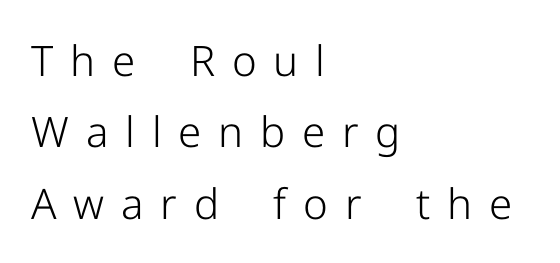
The image shows 42 px light sans-serif type, upright; set left-aligned, normal line spacing (1.7x), unusually wide letter spacing (+0.4 em), not underlined; low stroke contrast and a medium x-height.
